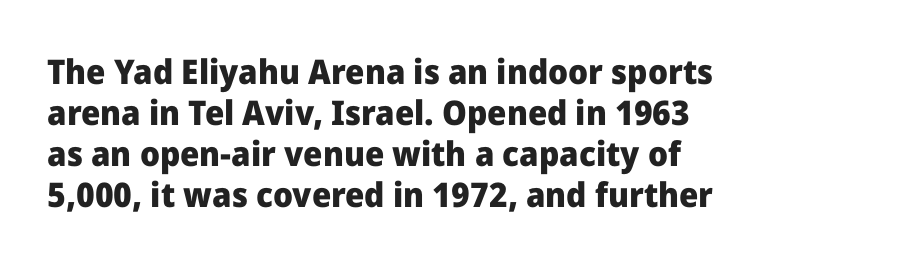
The image shows 34 px heavy sans-serif type, upright; set left-aligned, line spacing 1.21x, normal letter spacing, not underlined; low stroke contrast and a medium x-height.
